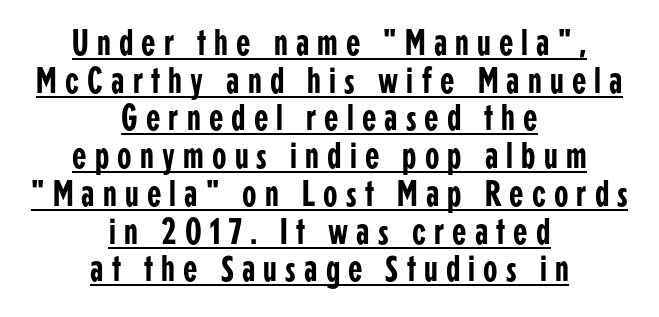
The image shows 37 px condensed sans-serif type, upright; set centered, tight line spacing (1.02x), unusually wide letter spacing (+0.22 em), underlined; low stroke contrast and a medium x-height.
